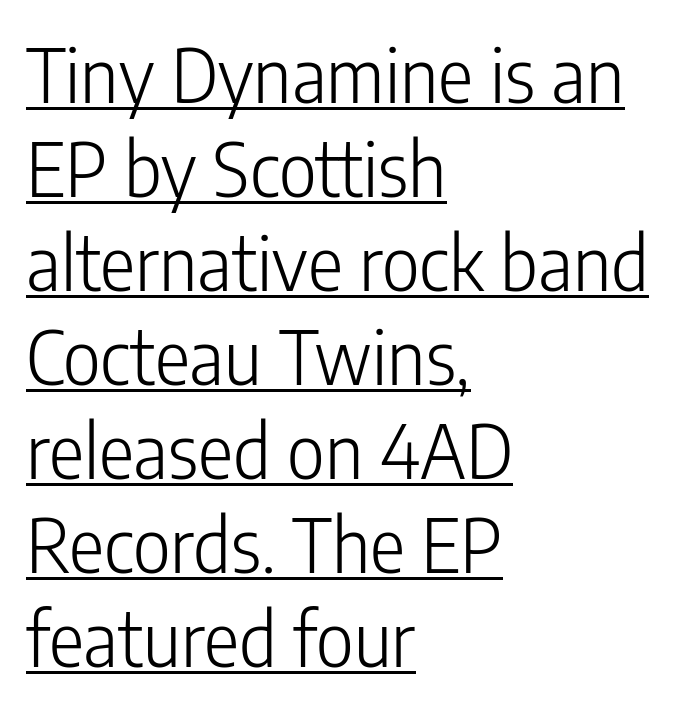
Q: Is the text bold? A: No.
Q: Is the text italic (slanted)? A: No, it is upright.
Q: Is the typeface a serif or a sans-serif typeface? A: Sans-serif.
Q: Is the text underlined? A: Yes.
Q: How is the paragraph aligned? A: Left-aligned.
Q: Is the spacing between letters normal or unusually wide? A: Normal.
Q: Is the spacing between lines tight, normal or loose? A: Normal.
Q: Width (condensed, normal, or wide)? A: Condensed.
Q: Stroke contrast? A: Low.
Q: x-height? A: Medium.
Q: Monospaced? A: No.
